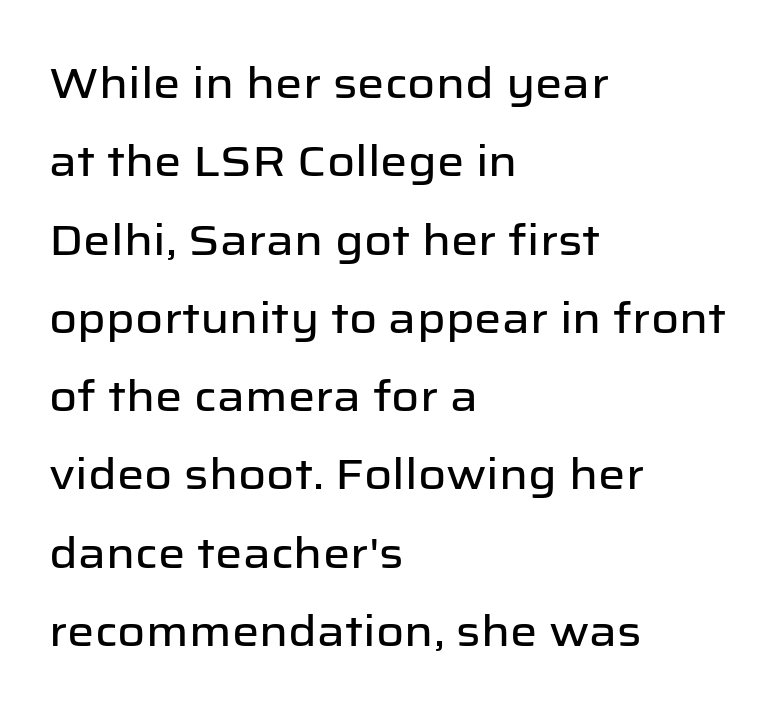
Each letter keeps its own natural width here, so spacing adapts to shape. Each line starts at the same left margin while the right side varies. How are the letters spaced? Ordinarily, with no added tracking. The space directly below the letters is spotless. Style check: upright. The rendering shows plain stroke endings on the letterforms — a sans-serif design.
